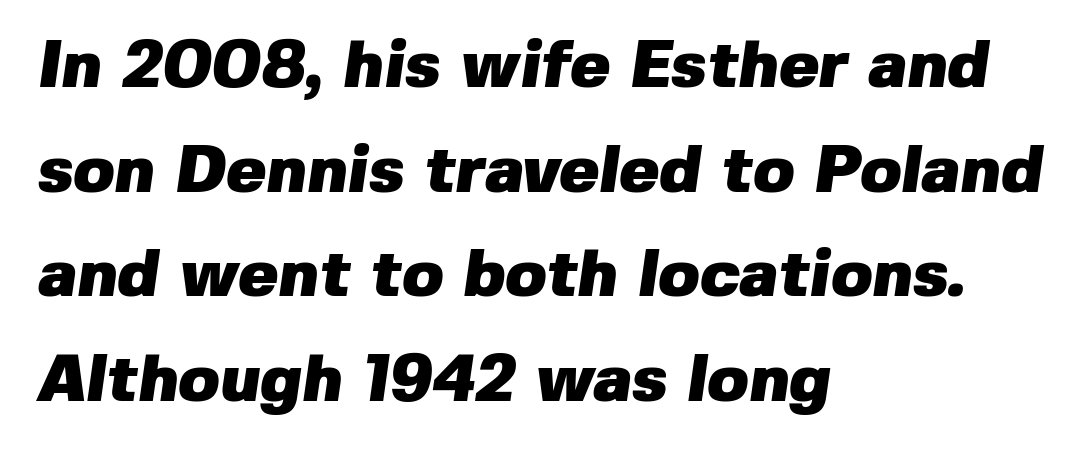
The image shows 67 px heavy sans-serif type; set left-aligned, normal line spacing (1.56x), normal letter spacing, not underlined; low stroke contrast and a medium x-height.
